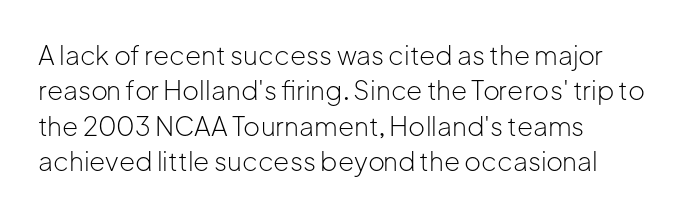
Q: Is the text bold? A: No.
Q: Is the text italic (slanted)? A: No, it is upright.
Q: Is the text underlined? A: No.
Q: How is the paragraph aligned? A: Left-aligned.
Q: Is the spacing between letters normal or unusually wide? A: Normal.
Q: Is the spacing between lines tight, normal or loose? A: Normal.
